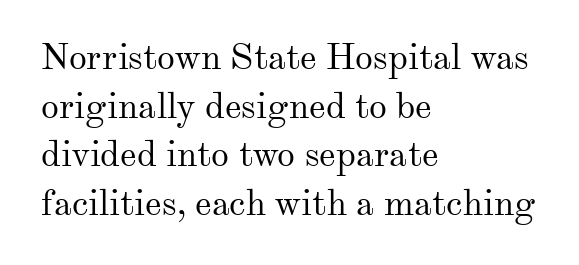
The image shows 36 px regular-weight serif type, upright; set left-aligned, normal line spacing (1.35x), normal letter spacing, not underlined; medium stroke contrast and a small x-height.
